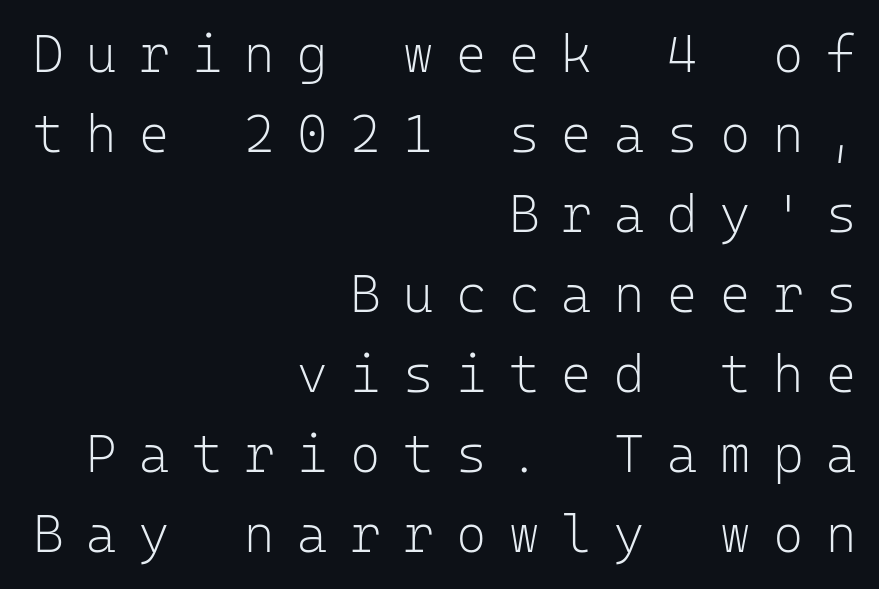
Characters follow at a spacing far wider than the type designer built in. Each row of text sits above clean, open space. Every character sits straight up, as roman type does. Weight: in the light-to-regular range.
